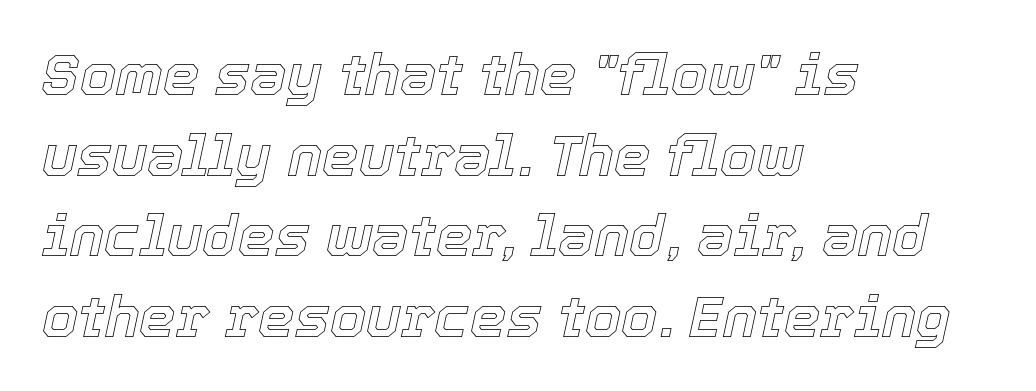
{"italic": "yes", "lean": "right", "slant_degrees": 12, "width": "normal", "x_height": "medium", "monospaced": "no", "underline": "no", "align": "left", "line_spacing": "normal", "line_spacing_ratio": 1.39, "letter_spacing": "normal", "letter_spacing_em": 0.0, "glyph_px": 58}
